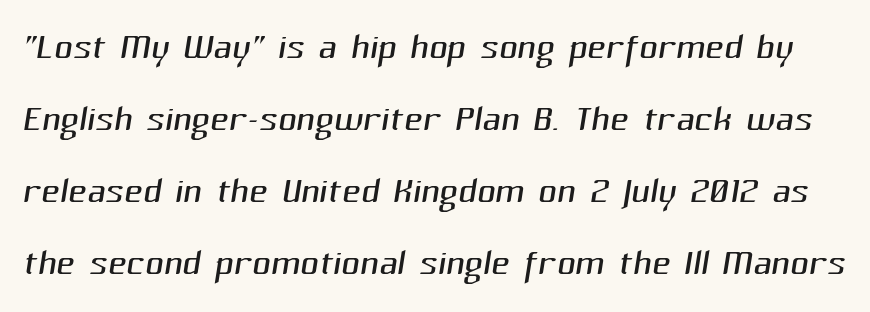
Q: Is the text bold? A: No.
Q: Is the typeface a serif or a sans-serif typeface? A: Sans-serif.
Q: Is the text underlined? A: No.
Q: Is the spacing between letters normal or unusually wide? A: Normal.
Q: Is the spacing between lines tight, normal or loose? A: Normal.
Q: Width (condensed, normal, or wide)? A: Normal.
Q: Stroke contrast? A: Medium.
Q: x-height? A: Medium.
Q: Monospaced? A: No.
